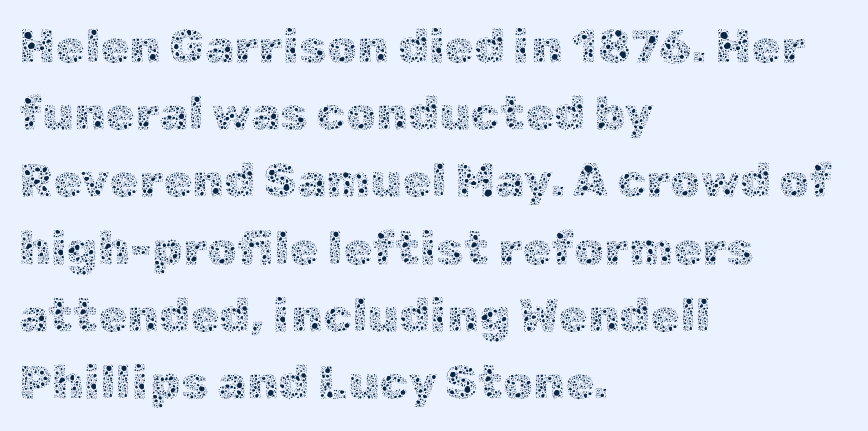
Q: Is the text bold? A: No.
Q: Is the text italic (slanted)? A: No, it is upright.
Q: Is the text underlined? A: No.
Q: How is the paragraph aligned? A: Left-aligned.
Q: Is the spacing between letters normal or unusually wide? A: Normal.
Q: Is the spacing between lines tight, normal or loose? A: Normal.
Q: Width (condensed, normal, or wide)? A: Normal.
Q: x-height? A: Medium.
Q: Monospaced? A: No.
